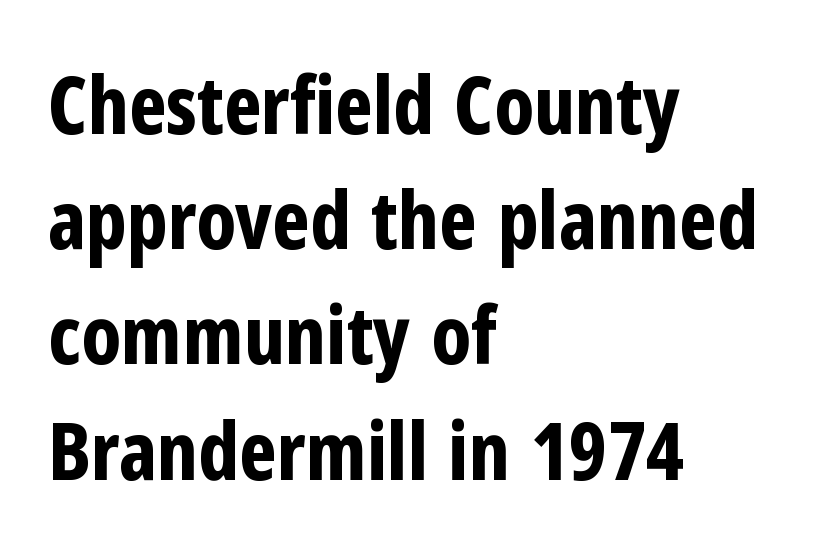
{"serif": "no", "italic": "no", "bold": "yes", "weight": "bold", "width": "condensed", "stroke_contrast": "low", "x_height": "medium", "monospaced": "no", "underline": "no", "align": "left", "line_spacing": "normal", "line_spacing_ratio": 1.44, "letter_spacing": "normal", "letter_spacing_em": 0.0, "glyph_px": 80}
